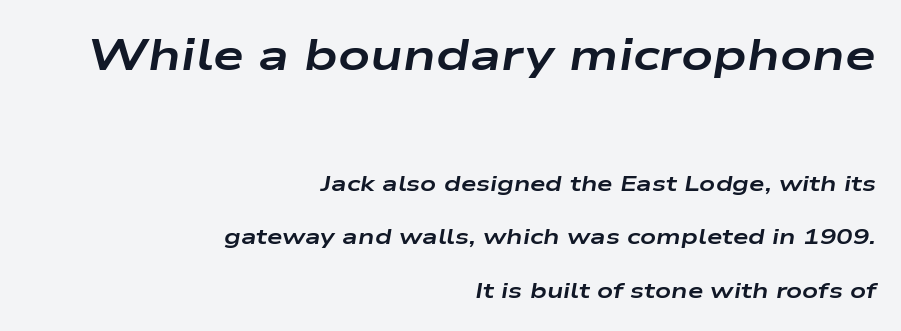
The face used here is proportionally spaced, like ordinary book or web type. A typesetter would mark this as italic. Two sizes are in play, and the larger belongs to the first block. Teacher's note: observe the even right margin — that is flush-right alignment. Does extra space separate the letters? No, they use regular spacing.
